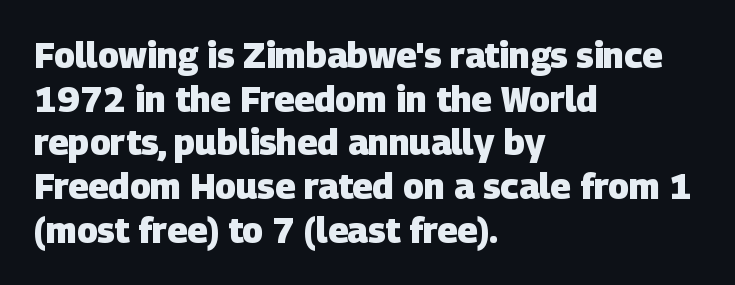
{"serif": "no", "bold": "yes", "weight": "heavy", "width": "normal", "stroke_contrast": "low", "x_height": "large", "monospaced": "no", "underline": "no", "align": "left", "line_spacing": "normal", "line_spacing_ratio": 1.25, "letter_spacing": "normal", "letter_spacing_em": 0.0, "glyph_px": 35}
